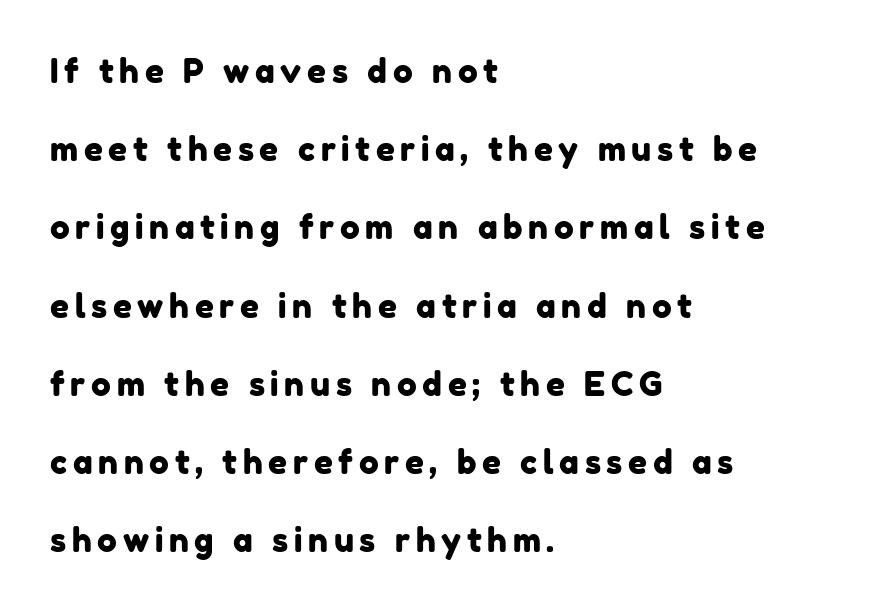
Q: Is the typeface a serif or a sans-serif typeface? A: Sans-serif.
Q: Is the text underlined? A: No.
Q: How is the paragraph aligned? A: Left-aligned.
Q: Is the spacing between lines tight, normal or loose? A: Loose.
Q: Width (condensed, normal, or wide)? A: Normal.
Q: Stroke contrast? A: Low.
Q: x-height? A: Medium.
Q: Monospaced? A: No.
